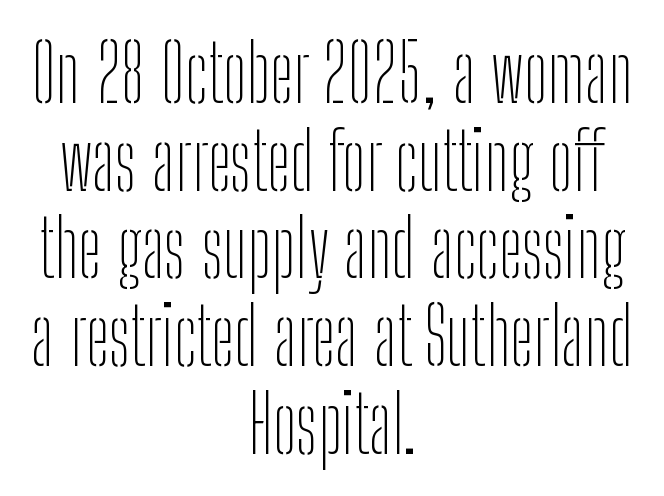
{"serif": "no", "italic": "no", "bold": "no", "weight": "thin", "width": "condensed", "stroke_contrast": "low", "x_height": "medium", "monospaced": "no", "underline": "no", "align": "center", "line_spacing": "tight", "line_spacing_ratio": 1.11, "letter_spacing": "normal", "letter_spacing_em": 0.0, "glyph_px": 79}
